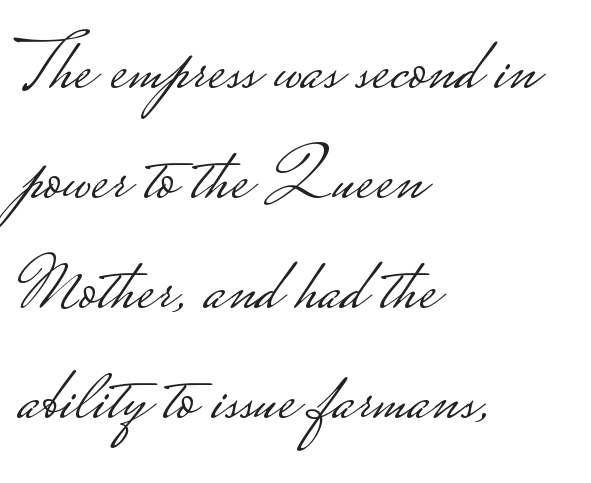
Q: Is the text bold? A: No.
Q: Is the text italic (slanted)? A: Yes.
Q: Is the typeface a serif or a sans-serif typeface? A: Sans-serif.
Q: Is the text underlined? A: No.
Q: How is the paragraph aligned? A: Left-aligned.
Q: Is the spacing between letters normal or unusually wide? A: Normal.
Q: Is the spacing between lines tight, normal or loose? A: Normal.
Q: Width (condensed, normal, or wide)? A: Wide.
Q: Stroke contrast? A: Low.
Q: Monospaced? A: No.
